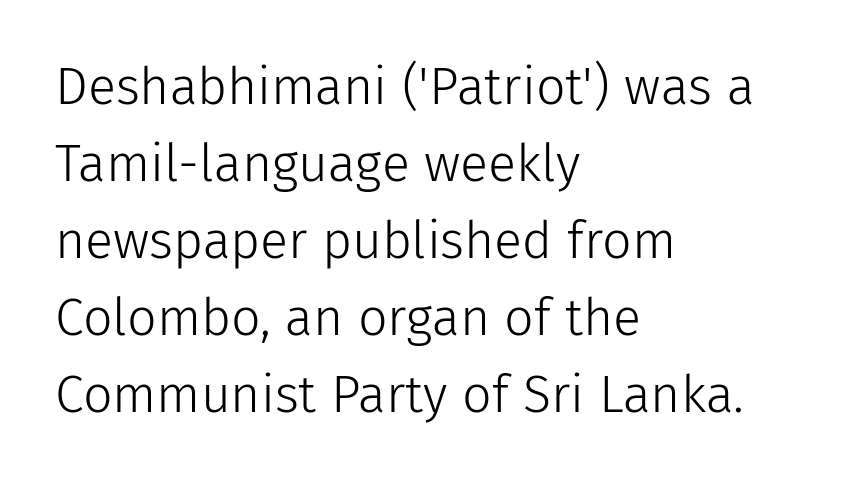
{"serif": "no", "italic": "no", "bold": "no", "weight": "light", "width": "normal", "stroke_contrast": "low", "x_height": "medium", "monospaced": "no", "underline": "no", "align": "left", "line_spacing": "normal", "line_spacing_ratio": 1.48, "letter_spacing": "normal", "letter_spacing_em": 0.0, "glyph_px": 52}
